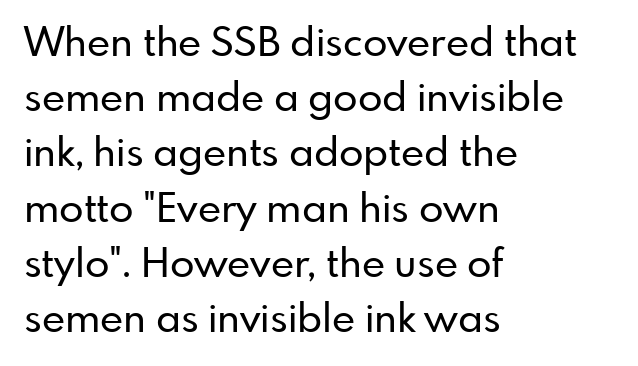
The image shows 40 px sans-serif type, upright; set left-aligned, normal line spacing (1.38x), normal letter spacing, not underlined; low stroke contrast and a small x-height.
